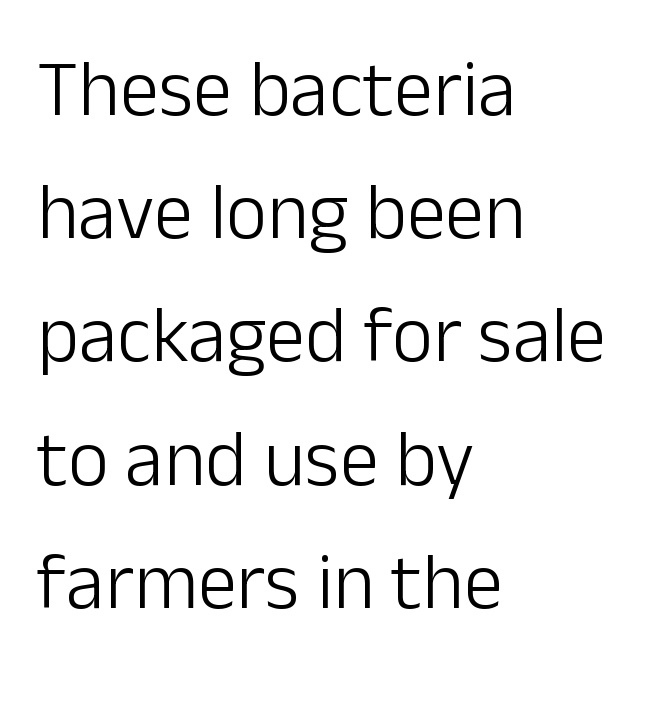
{"serif": "no", "italic": "no", "bold": "no", "weight": "light", "width": "normal", "stroke_contrast": "low", "x_height": "medium", "monospaced": "no", "underline": "no", "align": "left", "line_spacing": "normal", "line_spacing_ratio": 1.56, "letter_spacing": "normal", "letter_spacing_em": 0.0, "glyph_px": 79}
